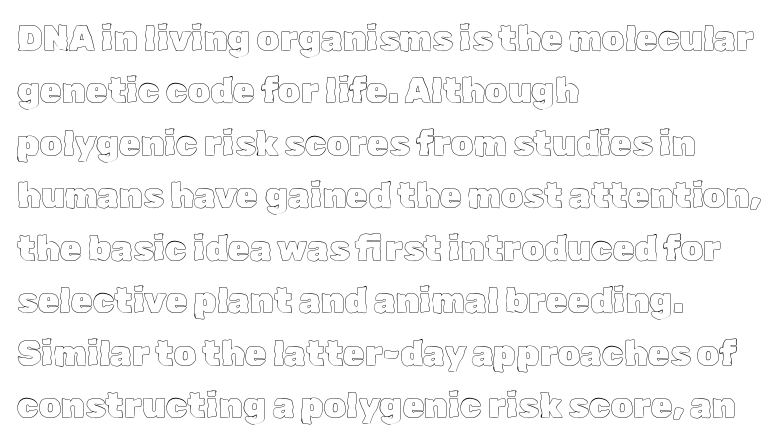
The image shows 35 px text type, upright; set left-aligned, normal line spacing (1.5x), normal letter spacing, not underlined; a medium x-height.
